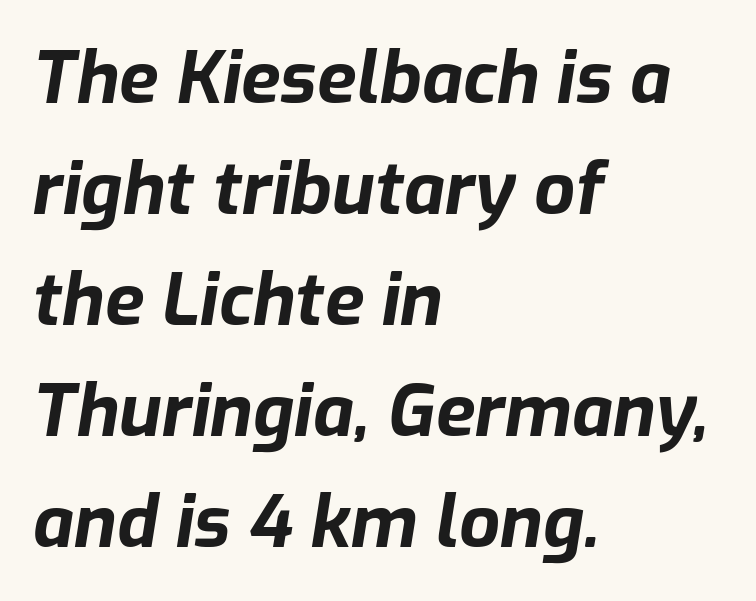
Q: Is the text bold? A: Yes.
Q: Is the text italic (slanted)? A: Yes, it leans right by about 9 degrees.
Q: Is the text underlined? A: No.
Q: How is the paragraph aligned? A: Left-aligned.
Q: Is the spacing between letters normal or unusually wide? A: Normal.
Q: Is the spacing between lines tight, normal or loose? A: Normal.
Q: Width (condensed, normal, or wide)? A: Normal.
Q: Stroke contrast? A: Low.
Q: x-height? A: Medium.
Q: Monospaced? A: No.
